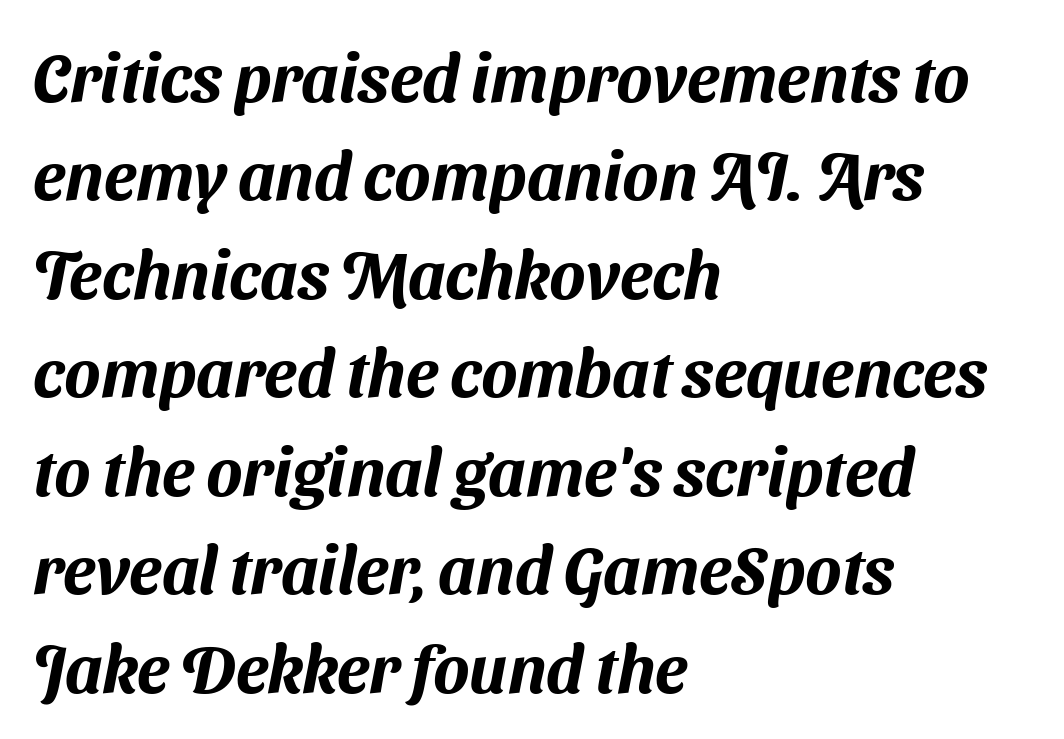
The characters display no serif detailing; their extremities are plain. Proportional: the letters do not fall into vertical columns. Which margin do the lines hug? The left one — the right edge is uneven. The designer left line spacing at the default. Rule under the text: the space is simply empty.
